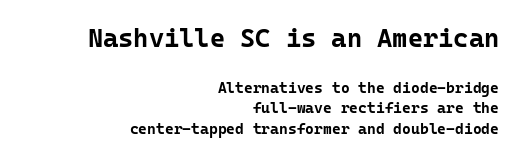
The image shows 26 px bold type, upright; set right-aligned, normal line spacing (1.38x), normal letter spacing, not underlined; the first (top) block is 1.73x larger.
